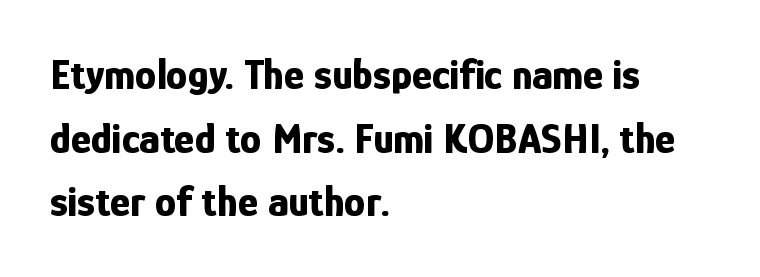
Quick note: not italic, upright. The paragraph has a hard left edge and a soft right edge. Whoever set this chose a conventional vertical rhythm. The tracking reads as untouched default to a designer's eye. The passage shown is not underscored anywhere.
